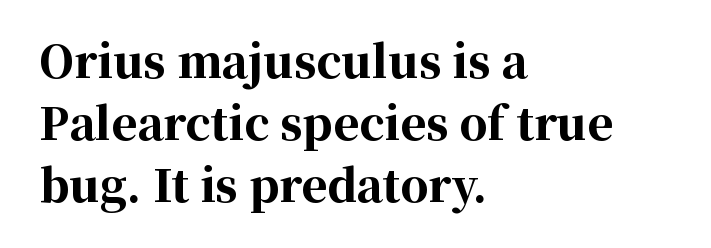
Q: Is the text bold? A: Yes.
Q: Is the text italic (slanted)? A: No, it is upright.
Q: Is the typeface a serif or a sans-serif typeface? A: Serif.
Q: Is the text underlined? A: No.
Q: How is the paragraph aligned? A: Left-aligned.
Q: Is the spacing between letters normal or unusually wide? A: Normal.
Q: Is the spacing between lines tight, normal or loose? A: Normal.
Q: Width (condensed, normal, or wide)? A: Normal.
Q: Stroke contrast? A: High.
Q: x-height? A: Medium.
Q: Monospaced? A: No.
